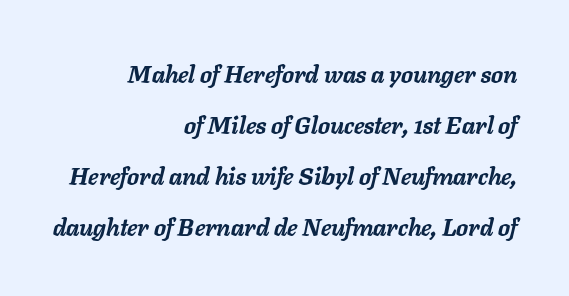
The image shows 24 px bold type, italic (leaning right); set right-aligned, loose line spacing (2.12x), normal letter spacing, not underlined.
